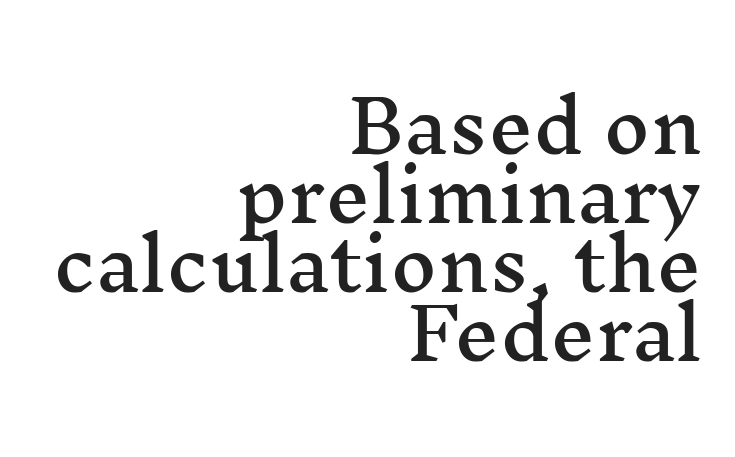
The image shows 71 px wide serif type, upright; set right-aligned, tight line spacing (0.97x), normal letter spacing, not underlined; medium stroke contrast and a medium x-height.
